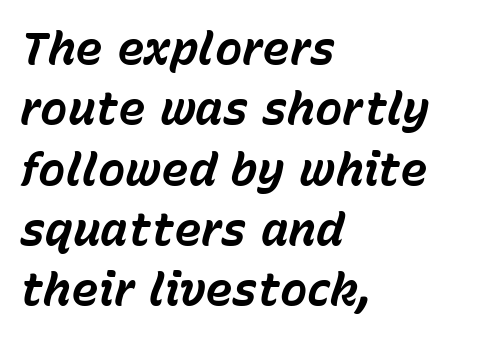
{"italic": "yes", "lean": "right", "slant_degrees": 15, "bold": "yes", "weight": "bold", "width": "normal", "stroke_contrast": "low", "x_height": "medium", "monospaced": "no", "underline": "no", "align": "left", "line_spacing": "normal", "line_spacing_ratio": 1.31, "letter_spacing": "normal", "letter_spacing_em": 0.0, "glyph_px": 46}
